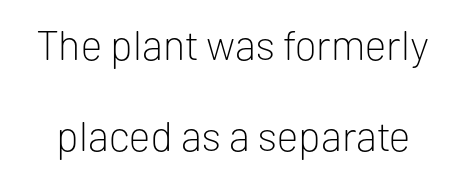
{"serif": "no", "italic": "no", "bold": "no", "weight": "light", "width": "normal", "stroke_contrast": "low", "x_height": "medium", "monospaced": "no", "underline": "no", "line_spacing": "loose", "line_spacing_ratio": 2.16, "letter_spacing": "normal", "letter_spacing_em": 0.0, "glyph_px": 42}
